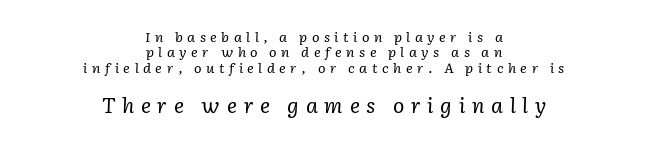
Q: Is the text bold? A: No.
Q: Is the text italic (slanted)? A: Yes, it leans right by about 2 degrees.
Q: Is the text underlined? A: No.
Q: How is the paragraph aligned? A: Centered.
Q: Is the spacing between letters normal or unusually wide? A: Unusually wide.
Q: Is the spacing between lines tight, normal or loose? A: Tight.
Q: Which block of text is set in a larger size, the first (top) or the second (bottom)? A: The second (bottom) one.
